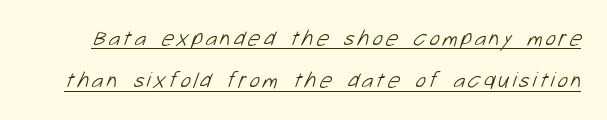
Q: Is the text bold? A: No.
Q: Is the text underlined? A: Yes.
Q: Is the spacing between lines tight, normal or loose? A: Loose.
